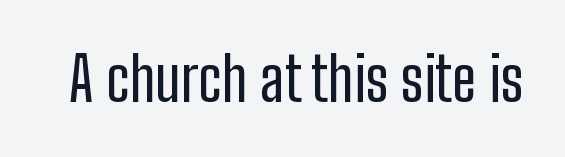
Q: Is the text italic (slanted)? A: No, it is upright.
Q: Is the typeface a serif or a sans-serif typeface? A: Sans-serif.
Q: Is the text underlined? A: No.
Q: Is the spacing between letters normal or unusually wide? A: Normal.
Q: Width (condensed, normal, or wide)? A: Condensed.
Q: Stroke contrast? A: Low.
Q: x-height? A: Medium.
Q: Monospaced? A: No.
